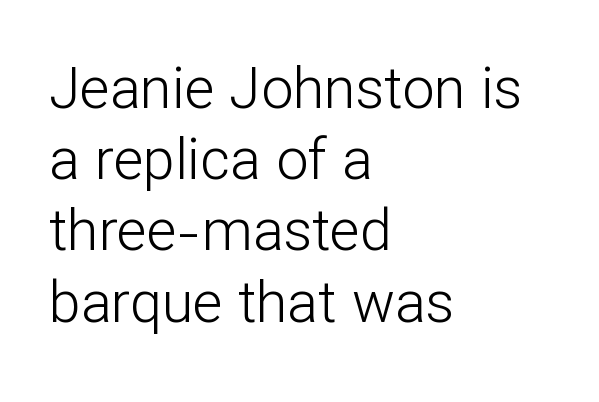
Q: Is the text bold? A: No.
Q: Is the text italic (slanted)? A: No, it is upright.
Q: Is the typeface a serif or a sans-serif typeface? A: Sans-serif.
Q: Is the text underlined? A: No.
Q: How is the paragraph aligned? A: Left-aligned.
Q: Is the spacing between letters normal or unusually wide? A: Normal.
Q: Is the spacing between lines tight, normal or loose? A: Normal.
Q: Width (condensed, normal, or wide)? A: Normal.
Q: Stroke contrast? A: Low.
Q: x-height? A: Medium.
Q: Monospaced? A: No.
